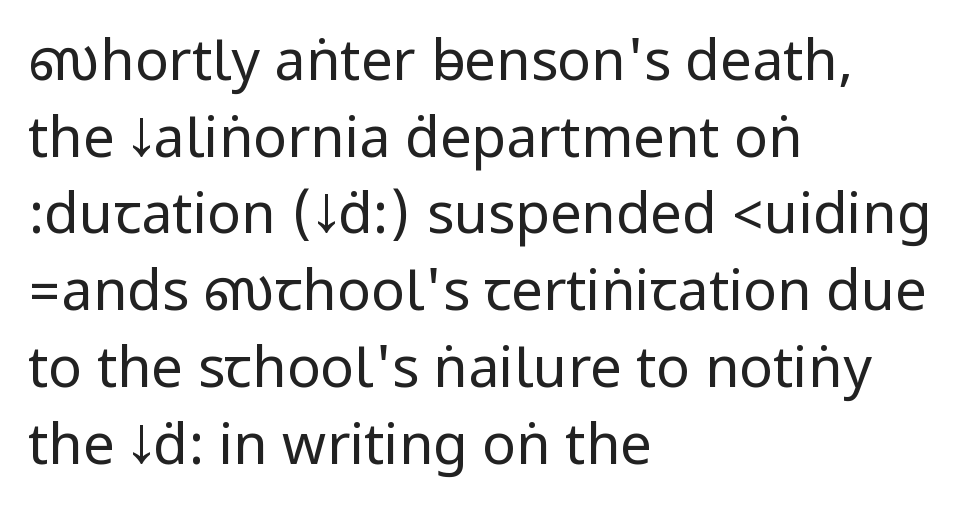
{"serif": "no", "italic": "no", "bold": "no", "weight": "regular", "width": "condensed", "stroke_contrast": "low", "underline": "no", "align": "left", "line_spacing": "normal", "line_spacing_ratio": 1.37, "letter_spacing": "normal", "letter_spacing_em": 0.0, "glyph_px": 56}
